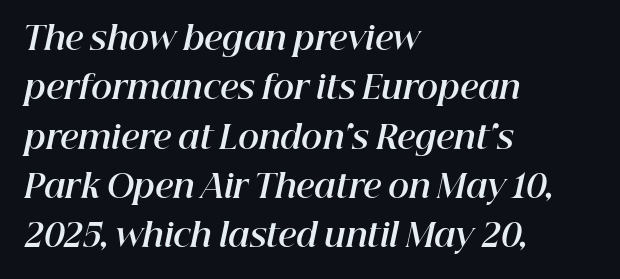
Q: Is the text bold? A: Yes.
Q: Is the text italic (slanted)? A: Yes, it leans right by about 12 degrees.
Q: Is the text underlined? A: No.
Q: How is the paragraph aligned? A: Left-aligned.
Q: Is the spacing between letters normal or unusually wide? A: Normal.
Q: Is the spacing between lines tight, normal or loose? A: Normal.
Q: Width (condensed, normal, or wide)? A: Normal.
Q: Stroke contrast? A: High.
Q: x-height? A: Medium.
Q: Monospaced? A: No.
